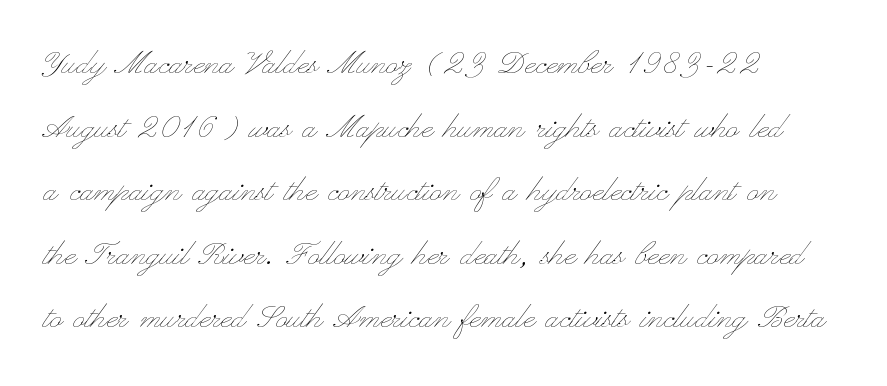
The image shows 40 px thin, wide type; set left-aligned, normal line spacing (1.59x), normal letter spacing, not underlined; low stroke contrast and a small x-height.
